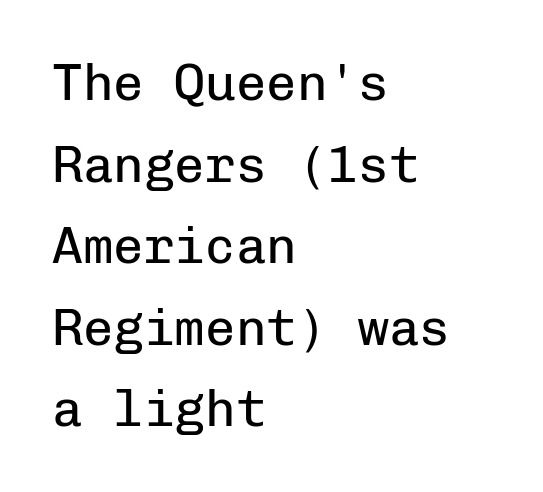
{"serif": "no", "italic": "no", "bold": "no", "weight": "regular", "width": "normal", "stroke_contrast": "low", "x_height": "medium", "monospaced": "yes", "underline": "no", "align": "left", "line_spacing": "normal", "line_spacing_ratio": 1.6, "letter_spacing": "normal", "letter_spacing_em": 0.0, "glyph_px": 51}
